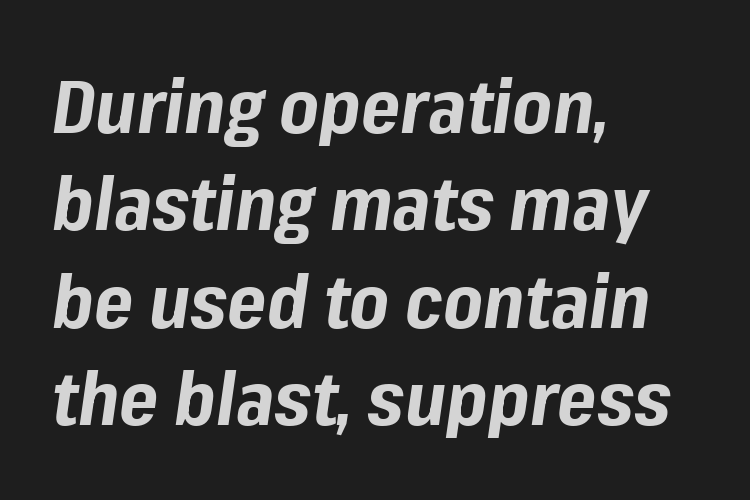
{"italic": "yes", "lean": "right", "slant_degrees": 8, "bold": "yes", "weight": "bold", "width": "normal", "stroke_contrast": "low", "x_height": "medium", "monospaced": "no", "underline": "no", "align": "left", "line_spacing": "normal", "line_spacing_ratio": 1.3, "letter_spacing": "normal", "letter_spacing_em": 0.0, "glyph_px": 75}
